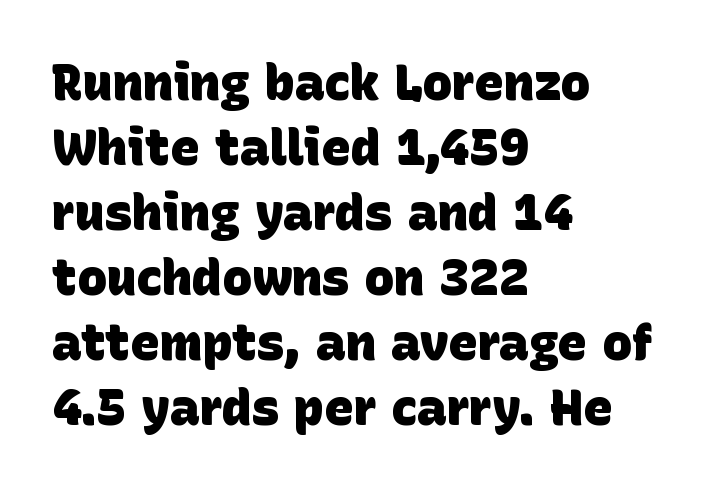
The image shows 50 px heavy sans-serif type; set left-aligned, normal line spacing (1.3x), normal letter spacing, not underlined; low stroke contrast and a large x-height.
